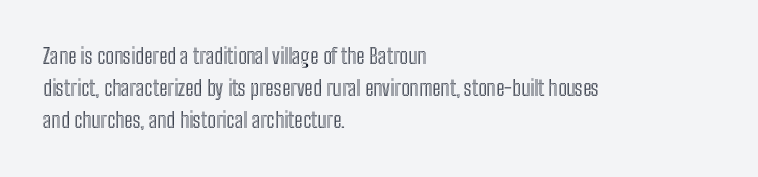
The image shows 21 px text type, upright; set left-aligned, normal line spacing (1.53x), normal letter spacing, not underlined.
